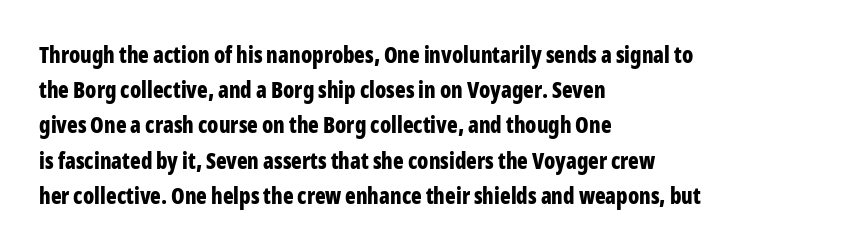
Q: Is the text bold? A: Yes.
Q: Is the text italic (slanted)? A: No, it is upright.
Q: Is the text underlined? A: No.
Q: How is the paragraph aligned? A: Left-aligned.
Q: Is the spacing between letters normal or unusually wide? A: Normal.
Q: Is the spacing between lines tight, normal or loose? A: Normal.
